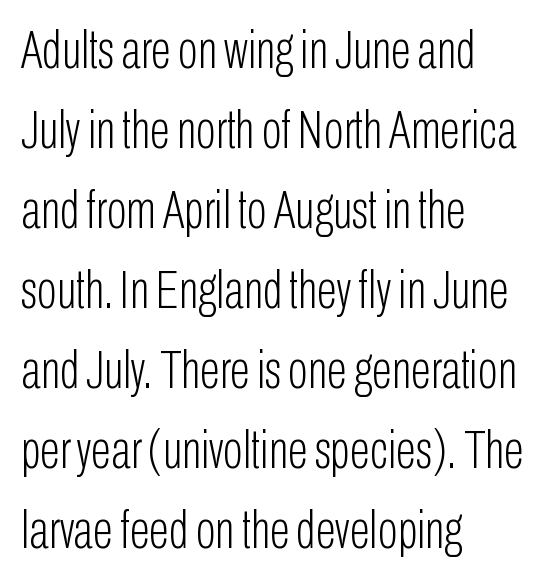
{"serif": "no", "italic": "no", "bold": "no", "weight": "light", "width": "condensed", "stroke_contrast": "low", "x_height": "medium", "monospaced": "no", "underline": "no", "align": "left", "line_spacing": "normal", "line_spacing_ratio": 1.51, "letter_spacing": "normal", "letter_spacing_em": 0.0, "glyph_px": 53}
